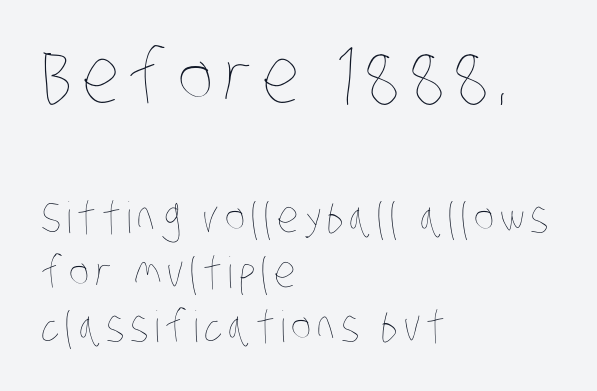
Q: Is the text bold? A: No.
Q: Is the text underlined? A: No.
Q: How is the paragraph aligned? A: Left-aligned.
Q: Is the spacing between lines tight, normal or loose? A: Normal.
Q: Which block of text is set in a larger size, the first (top) or the second (bottom)? A: The first (top) one.
Q: Width (condensed, normal, or wide)? A: Condensed.
Q: Stroke contrast? A: Low.
Q: x-height? A: Large.
Q: Monospaced? A: No.
